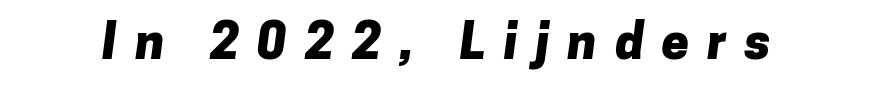
Q: Is the text bold? A: Yes.
Q: Is the typeface a serif or a sans-serif typeface? A: Sans-serif.
Q: Is the text underlined? A: No.
Q: Is the spacing between letters normal or unusually wide? A: Unusually wide.
Q: Width (condensed, normal, or wide)? A: Normal.
Q: Stroke contrast? A: Low.
Q: x-height? A: Medium.
Q: Monospaced? A: No.
